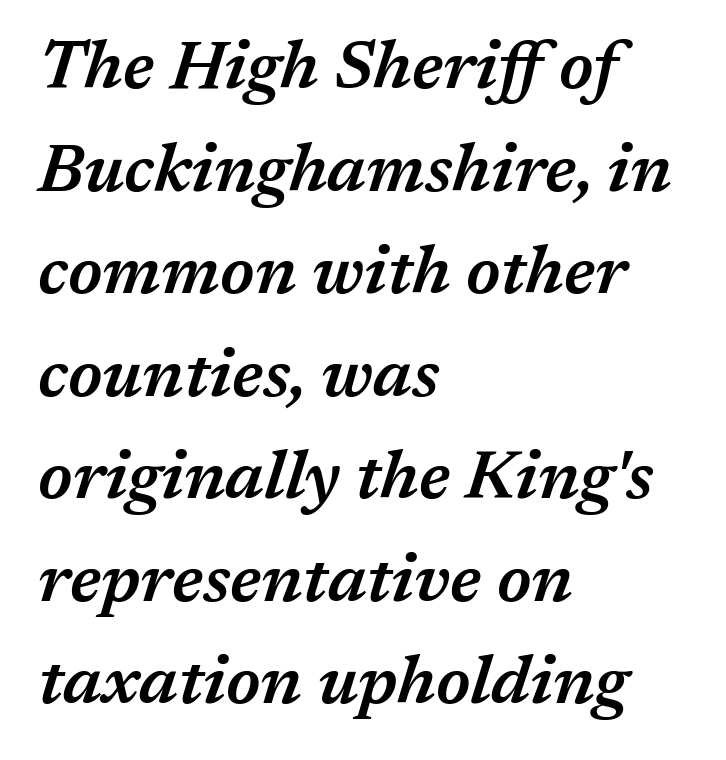
Q: Is the text bold? A: Semi-bold.
Q: Is the text italic (slanted)? A: Yes, it leans right by about 17 degrees.
Q: Is the text underlined? A: No.
Q: How is the paragraph aligned? A: Left-aligned.
Q: Is the spacing between letters normal or unusually wide? A: Normal.
Q: Is the spacing between lines tight, normal or loose? A: Normal.
Q: Width (condensed, normal, or wide)? A: Normal.
Q: Stroke contrast? A: Medium.
Q: x-height? A: Medium.
Q: Monospaced? A: No.
